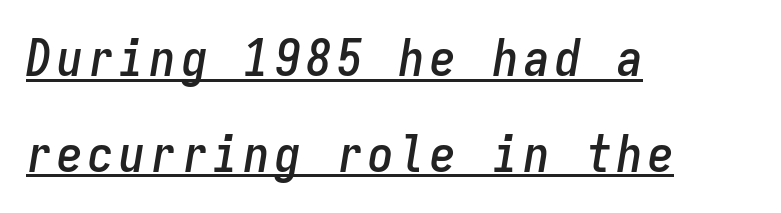
The image shows 51 px condensed type, italic (leaning right), monospaced; set left-aligned, line spacing 1.88x, underlined; low stroke contrast and a medium x-height.
